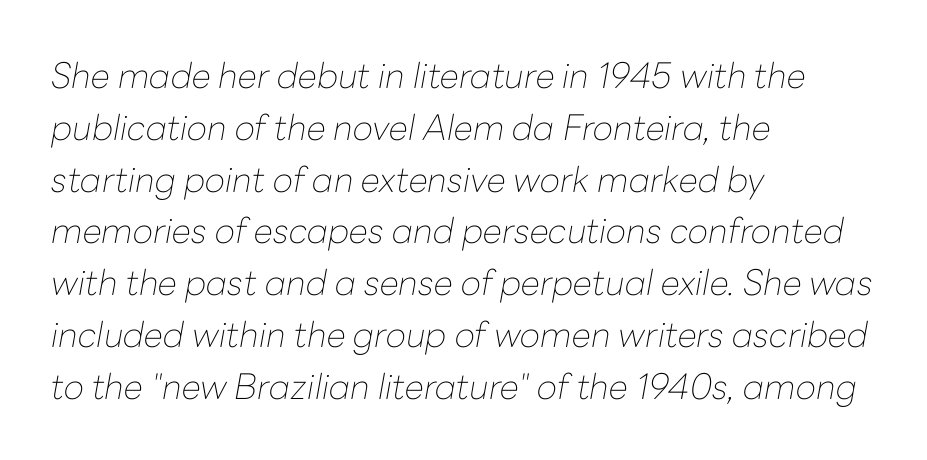
Q: Is the text bold? A: No.
Q: Is the text italic (slanted)? A: Yes, it leans right by about 10 degrees.
Q: Is the text underlined? A: No.
Q: How is the paragraph aligned? A: Left-aligned.
Q: Is the spacing between letters normal or unusually wide? A: Normal.
Q: Is the spacing between lines tight, normal or loose? A: Normal.
Q: Width (condensed, normal, or wide)? A: Normal.
Q: Stroke contrast? A: Low.
Q: x-height? A: Medium.
Q: Monospaced? A: No.
